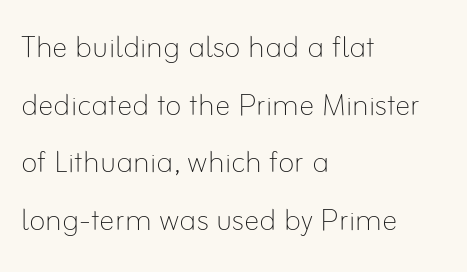
The image shows 39 px thin type, upright; set left-aligned, normal line spacing (1.48x), normal letter spacing, not underlined; low stroke contrast and a small x-height.
